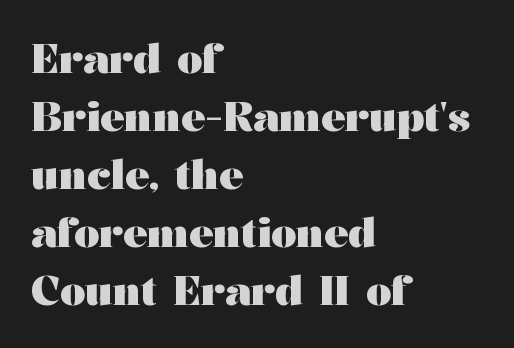
Q: Is the text bold? A: Yes.
Q: Is the text italic (slanted)? A: No, it is upright.
Q: Is the typeface a serif or a sans-serif typeface? A: Serif.
Q: Is the text underlined? A: No.
Q: How is the paragraph aligned? A: Left-aligned.
Q: Is the spacing between letters normal or unusually wide? A: Normal.
Q: Is the spacing between lines tight, normal or loose? A: Normal.
Q: Width (condensed, normal, or wide)? A: Wide.
Q: Stroke contrast? A: Medium.
Q: x-height? A: Medium.
Q: Monospaced? A: No.
